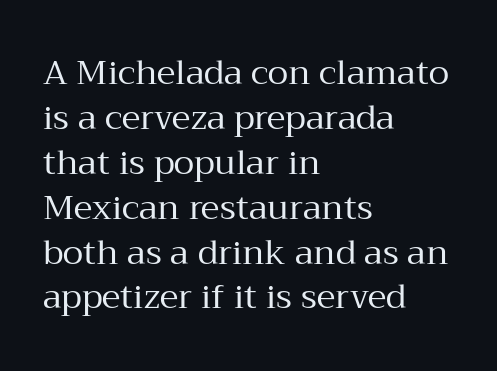
{"serif": "yes", "italic": "no", "bold": "no", "weight": "regular", "width": "normal", "stroke_contrast": "medium", "x_height": "medium", "monospaced": "no", "underline": "no", "align": "left", "line_spacing": "normal", "line_spacing_ratio": 1.32, "letter_spacing": "normal", "letter_spacing_em": 0.0, "glyph_px": 34}
